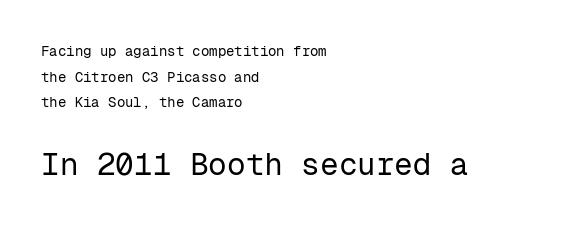
The image shows 31 px regular-weight sans-serif type, upright, monospaced; set left-aligned, line spacing 1.83x, normal letter spacing, not underlined; the second (bottom) block is 2.21x larger; low stroke contrast and a medium x-height.
